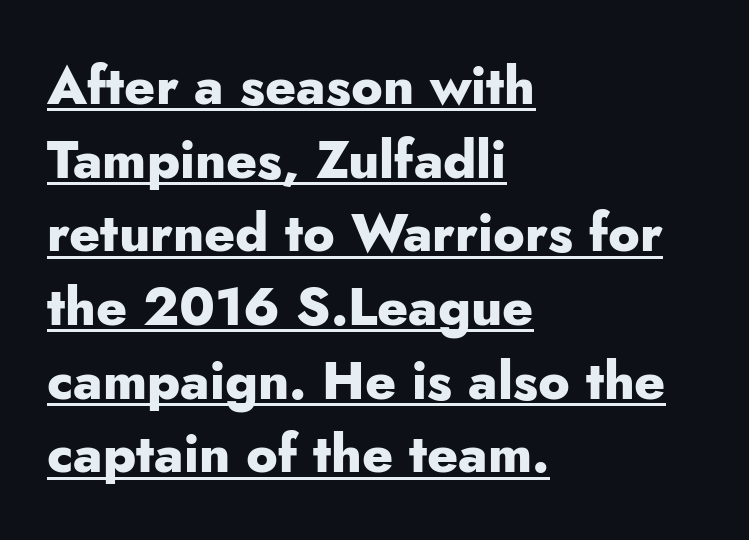
The face used here appears with an underline applied. Reading down the block, your eye returns to a fixed left position each line. Does extra space separate the letters? No, they use regular spacing. Vertical spacing — default. This sample has the flowing, uneven cadence of proportional lettering. No italicization has been applied; the sample stays upright.
